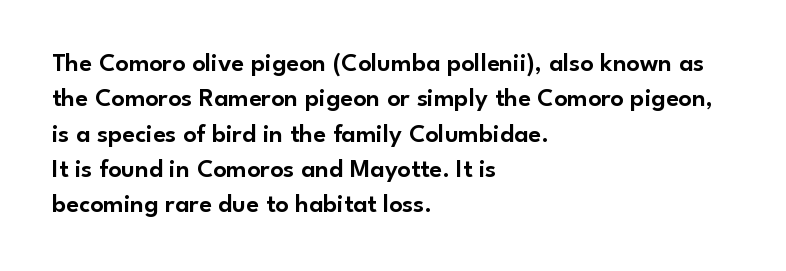
The passage shown stacks its lines at a standard gap. These lines stack with their left ends in a neat column. A roman cut, with each character standing at attention. Caption: standard tracking, unaltered. Words float on clear page, feet unadorned.
